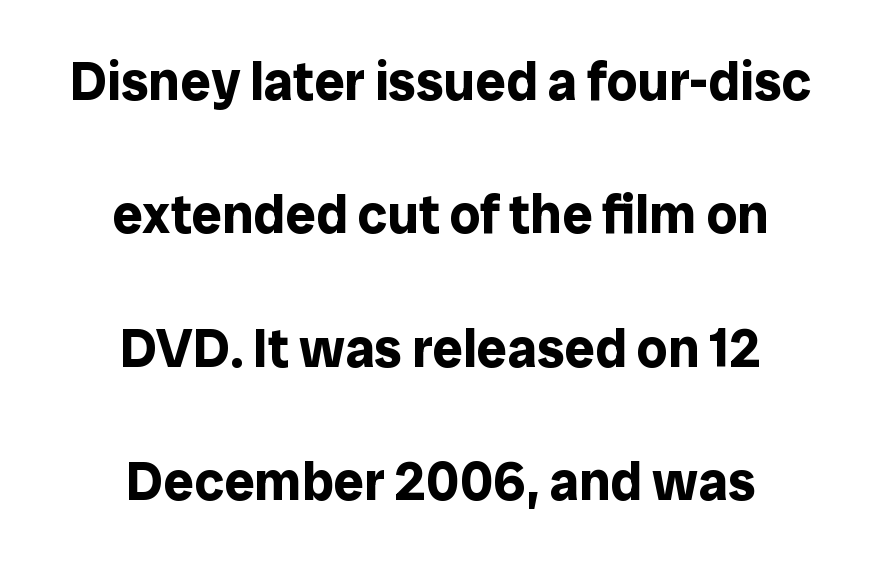
The image shows 54 px bold sans-serif type, upright; set centered, loose line spacing (2.47x), normal letter spacing, not underlined; low stroke contrast and a medium x-height.
